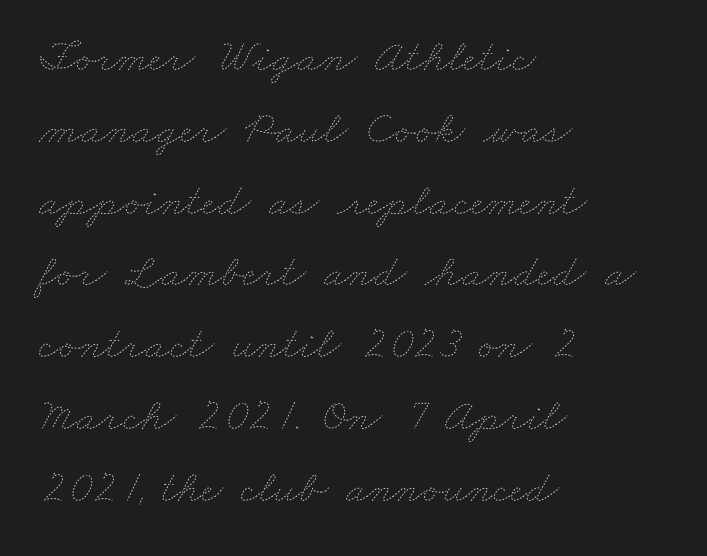
{"bold": "no", "weight": "thin", "width": "wide", "stroke_contrast": "low", "x_height": "small", "monospaced": "no", "underline": "no", "align": "left", "line_spacing": "normal", "line_spacing_ratio": 1.56, "letter_spacing": "normal", "letter_spacing_em": 0.0, "glyph_px": 46}
